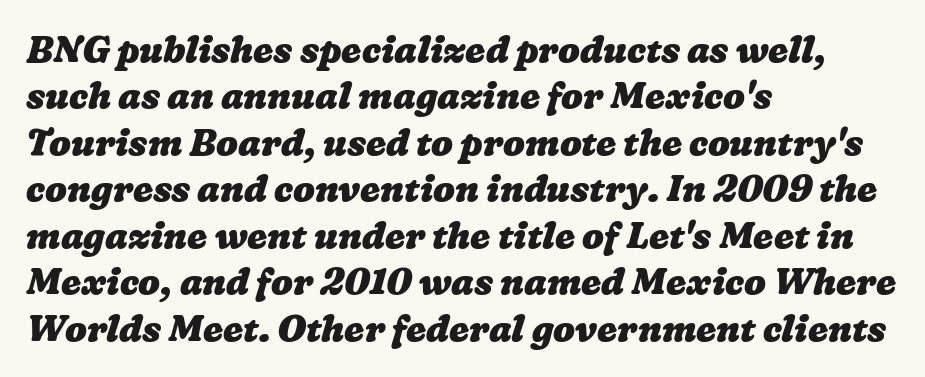
The image shows 36 px heavy, wide type; set left-aligned, normal line spacing (1.29x), normal letter spacing, not underlined; low stroke contrast and a medium x-height.
